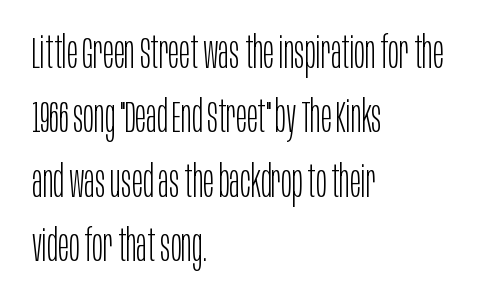
The image shows 45 px light, condensed sans-serif type, upright; set left-aligned, normal line spacing (1.43x), normal letter spacing, not underlined; low stroke contrast and a large x-height.
